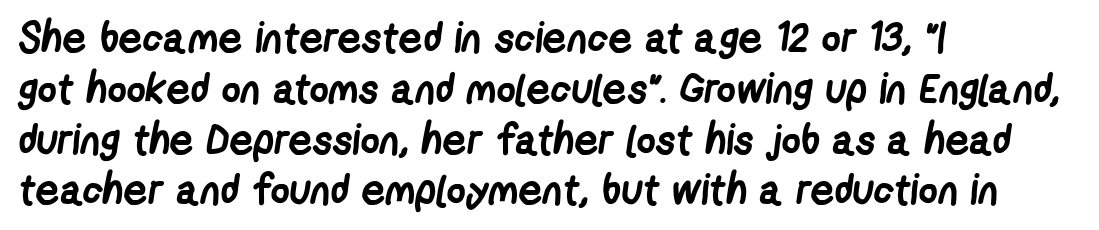
Note the varied advance widths — an 'i' is clearly narrower than an 'm'. Is the type bold? Yes — the strokes are clearly thick and heavy. Is the block centered? No — it sits flush against the left margin. Between one letter and the next there's only the usual sliver of space. Check under the words: just untouched page. Look at the bottom of the vertical strokes: they stop flat, with no serifs.
